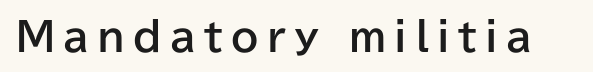
Spacing verdict: proportional, widths tailored to each character. The letters stand upright; this is a roman face. Strokes here are thick enough to call this a true bold. Observe the absence of serifs on each vertical stroke in this sample.
